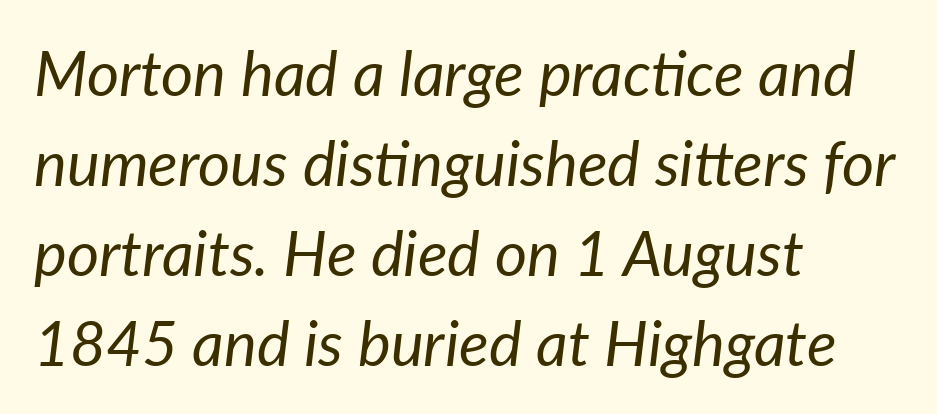
Q: Is the text bold? A: No.
Q: Is the text italic (slanted)? A: Yes, it leans right by about 7 degrees.
Q: Is the text underlined? A: No.
Q: How is the paragraph aligned? A: Left-aligned.
Q: Is the spacing between letters normal or unusually wide? A: Normal.
Q: Is the spacing between lines tight, normal or loose? A: Normal.
Q: Width (condensed, normal, or wide)? A: Normal.
Q: Stroke contrast? A: Low.
Q: x-height? A: Medium.
Q: Monospaced? A: No.
